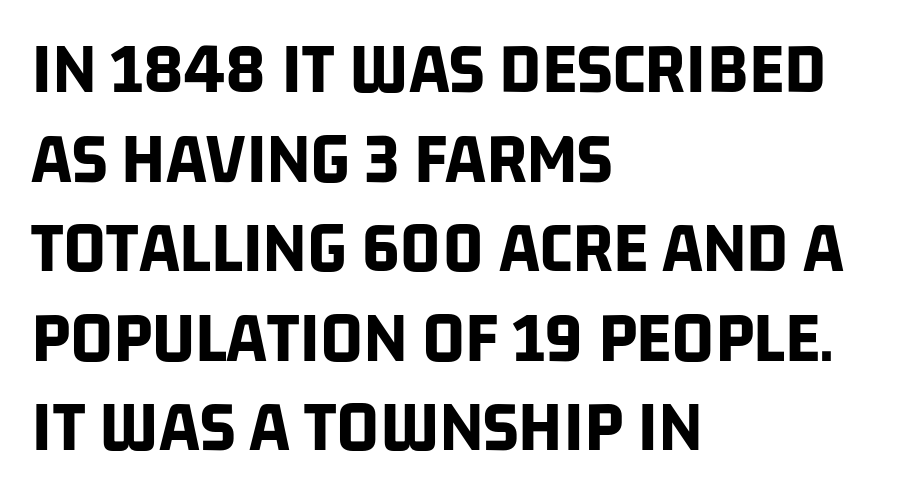
Q: Is the text bold? A: Yes.
Q: Is the typeface a serif or a sans-serif typeface? A: Sans-serif.
Q: Is the text underlined? A: No.
Q: How is the paragraph aligned? A: Left-aligned.
Q: Is the spacing between letters normal or unusually wide? A: Normal.
Q: Width (condensed, normal, or wide)? A: Condensed.
Q: Stroke contrast? A: Low.
Q: x-height? A: Large.
Q: Monospaced? A: No.
